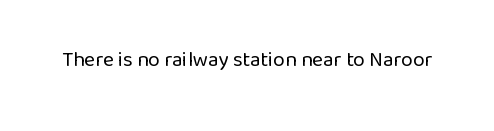
The passage shown is not underscored anywhere. The font's upright variant was chosen for this text. Stems here are at most as thick as an everyday book face. Observe the ordinary spacing: letters are neighbours, not strangers.
